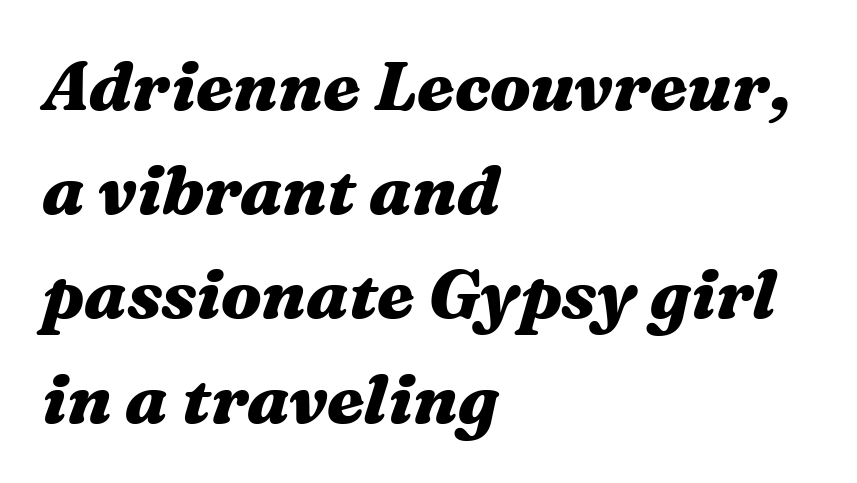
Q: Is the text bold? A: Yes.
Q: Is the text italic (slanted)? A: Yes, it leans right by about 16 degrees.
Q: Is the text underlined? A: No.
Q: How is the paragraph aligned? A: Left-aligned.
Q: Is the spacing between letters normal or unusually wide? A: Normal.
Q: Is the spacing between lines tight, normal or loose? A: Normal.
Q: Width (condensed, normal, or wide)? A: Wide.
Q: Stroke contrast? A: Medium.
Q: x-height? A: Medium.
Q: Monospaced? A: No.
